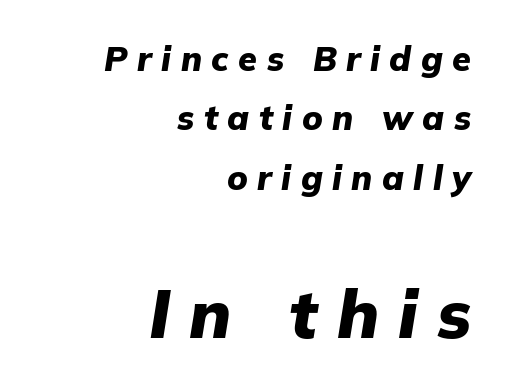
Looks like regular typesetting: each glyph gets only the width it needs. Designer's note — italics engaged. Where is the straight margin? On the right. Bare-footed words on every line. Size hierarchy here favors the trailing block over the leading one. The sample has been set heavy, in full bold.
